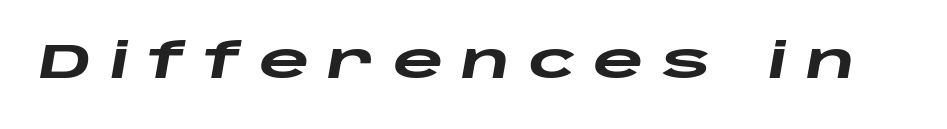
Inter-character spacing is expanded well beyond the font's built-in metrics. No word sits above an underline. Every character sits at an angle, as italics do. What weight is shown? A full bold with thick strokes. The passage shown is typed in a proportional face where columns would drift.
